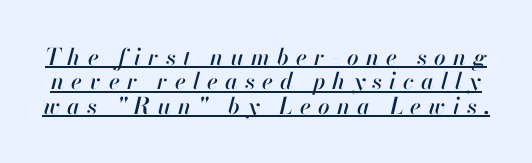
{"italic": "yes", "lean": "right", "slant_degrees": 13, "underline": "yes", "line_spacing": "tight", "line_spacing_ratio": 1.06, "letter_spacing": "wide", "letter_spacing_em": 0.31, "glyph_px": 23}
